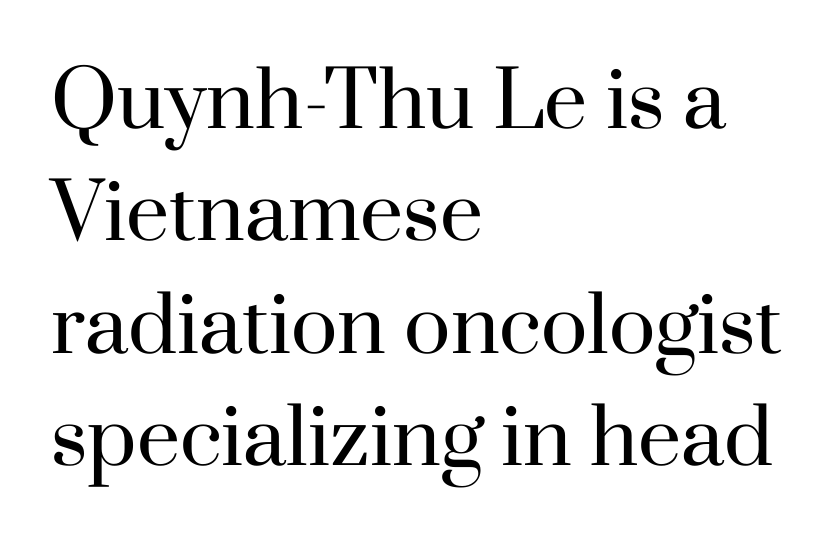
{"serif": "yes", "italic": "no", "bold": "no", "weight": "regular", "width": "normal", "stroke_contrast": "high", "x_height": "small", "monospaced": "no", "underline": "no", "align": "left", "line_spacing": "normal", "line_spacing_ratio": 1.46, "letter_spacing": "normal", "letter_spacing_em": 0.0, "glyph_px": 77}
